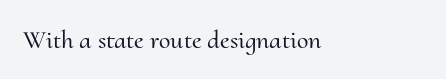
Q: Is the text italic (slanted)? A: No, it is upright.
Q: Is the text underlined? A: No.
Q: How is the paragraph aligned? A: Left-aligned.
Q: Is the spacing between letters normal or unusually wide? A: Normal.
